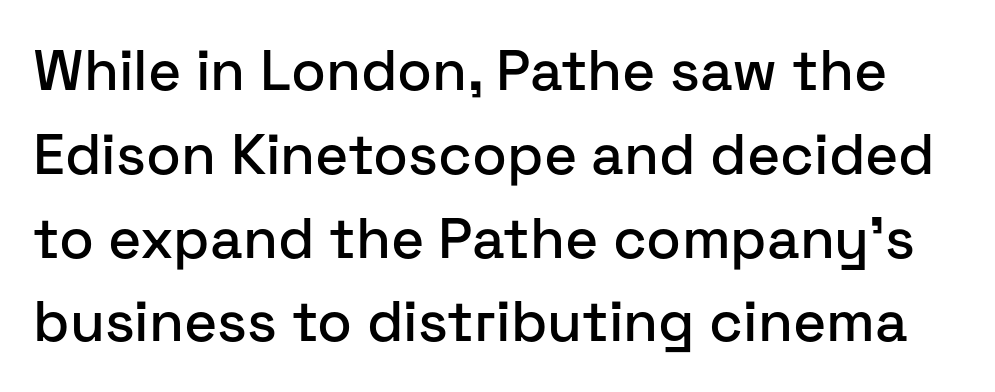
{"serif": "no", "italic": "no", "width": "normal", "stroke_contrast": "low", "x_height": "medium", "monospaced": "no", "underline": "no", "line_spacing": "normal", "line_spacing_ratio": 1.47, "letter_spacing": "normal", "letter_spacing_em": 0.0, "glyph_px": 57}
